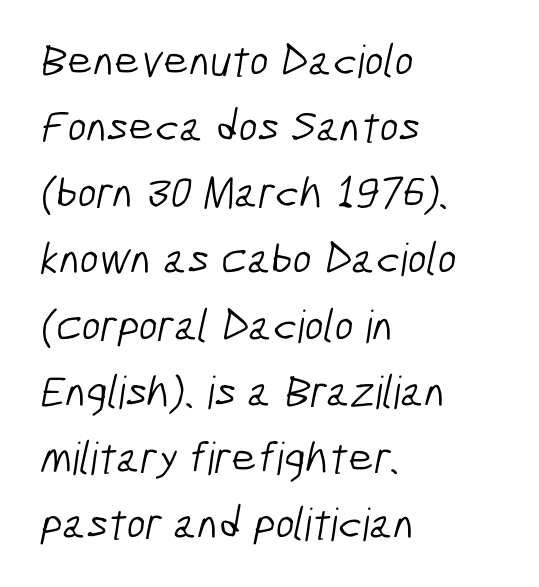
Evenly set lines give the paragraph a standard silhouette. Letters have the restrained weight of plain body copy at most. Rule under the text: the space is simply empty. The type is set solid horizontally, with unmodified tracking. Do the characters align in a grid? No, the font is proportional.
